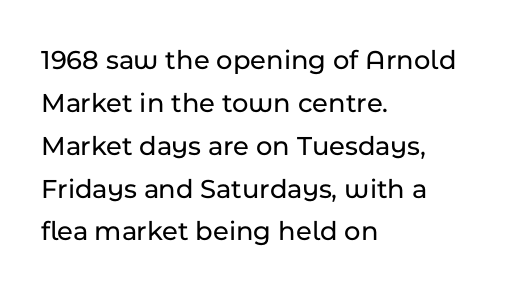
Varying glyph widths throughout — classic text-font behaviour. Only glyphs here, with clear space below each row. The designer went with a sans here, leaving each stem footless. You could call the tracking neutral — neither tight nor loose.
